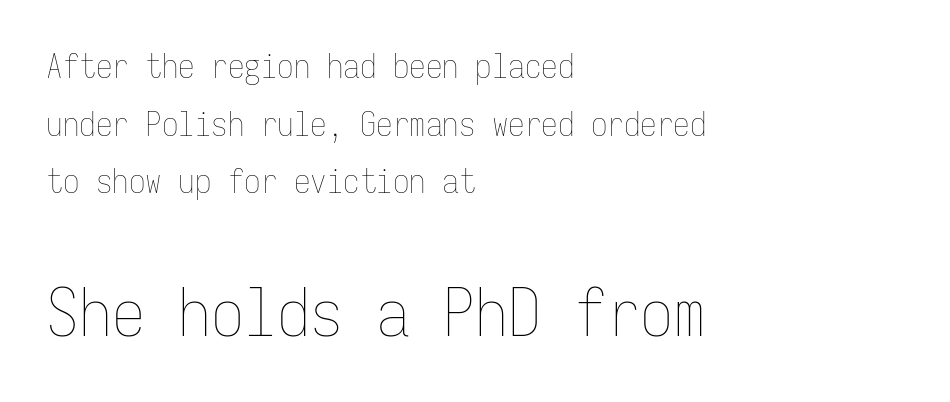
What stands out about the letter spacing? Nothing — it is the standard amount. You get the small type first, then a jump to larger type. Decoration check: the copy has no underline. Reading down the block, your eye returns to a fixed left position each line. This sample has the even, mechanical cadence of fixed-width lettering. No italicization has been applied; the sample stays upright.
